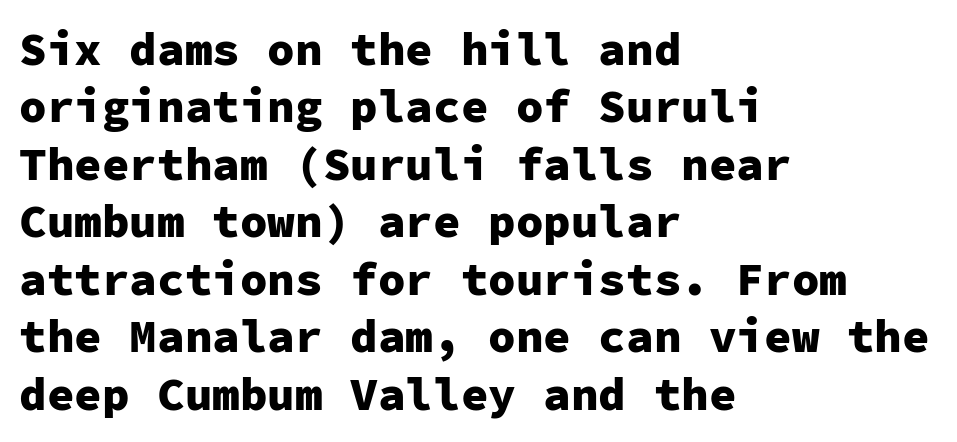
{"serif": "no", "italic": "no", "bold": "yes", "weight": "heavy", "width": "normal", "stroke_contrast": "low", "x_height": "medium", "monospaced": "yes", "underline": "no", "align": "left", "line_spacing": "normal", "line_spacing_ratio": 1.25, "letter_spacing": "normal", "letter_spacing_em": 0.0, "glyph_px": 46}
